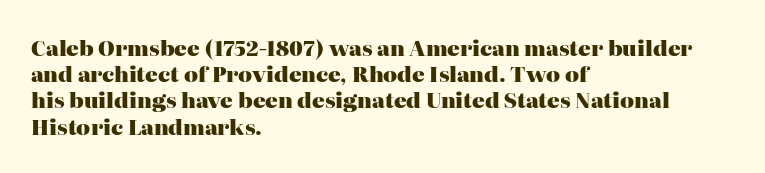
Q: Is the text bold? A: Yes.
Q: Is the text italic (slanted)? A: No, it is upright.
Q: Is the text underlined? A: No.
Q: How is the paragraph aligned? A: Left-aligned.
Q: Is the spacing between letters normal or unusually wide? A: Normal.
Q: Is the spacing between lines tight, normal or loose? A: Normal.
